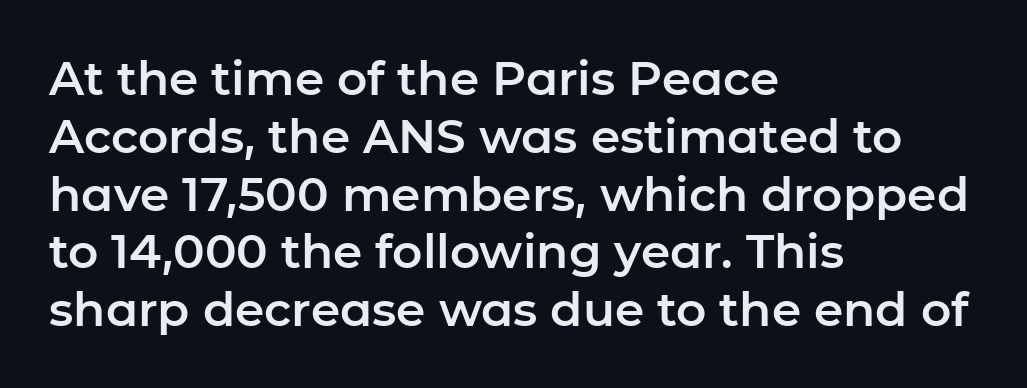
These lines are rendered in a variable-pitch font. The baseline area is clear. These lines are set flush left with a ragged right edge. No italicization has been applied; the sample stays upright.
